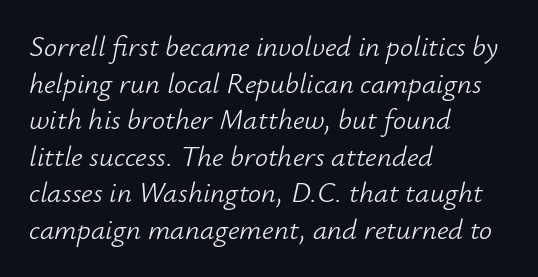
Q: Is the text bold? A: No.
Q: Is the text italic (slanted)? A: Yes, it leans right by about 12 degrees.
Q: Is the text underlined? A: No.
Q: How is the paragraph aligned? A: Left-aligned.
Q: Is the spacing between letters normal or unusually wide? A: Normal.
Q: Is the spacing between lines tight, normal or loose? A: Normal.
Q: Width (condensed, normal, or wide)? A: Normal.
Q: Stroke contrast? A: Low.
Q: x-height? A: Small.
Q: Monospaced? A: No.
